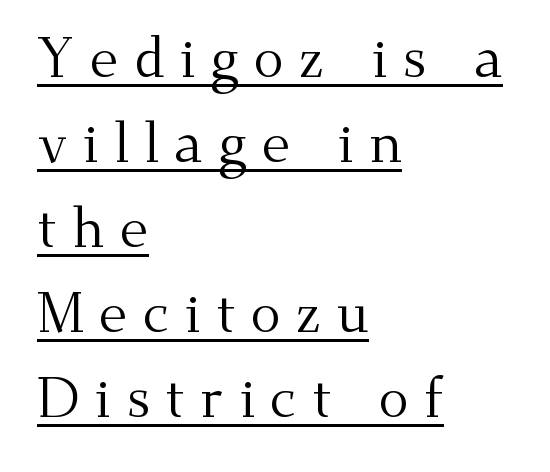
Q: Is the text bold? A: No.
Q: Is the text italic (slanted)? A: No, it is upright.
Q: Is the typeface a serif or a sans-serif typeface? A: Serif.
Q: Is the text underlined? A: Yes.
Q: How is the paragraph aligned? A: Left-aligned.
Q: Is the spacing between letters normal or unusually wide? A: Unusually wide.
Q: Is the spacing between lines tight, normal or loose? A: Normal.
Q: Width (condensed, normal, or wide)? A: Normal.
Q: Stroke contrast? A: Medium.
Q: x-height? A: Small.
Q: Monospaced? A: No.
